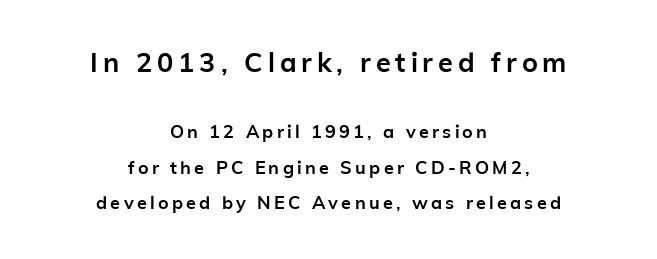
Decoration check: the copy has no underline. Heavy-handed strokes throughout: this text is bold. This is roman type, the default non-slanted kind. The lines are quadded center. Rows of type keep a wide berth in the vertical direction. The emphasis by scale lands on block number one, above.
